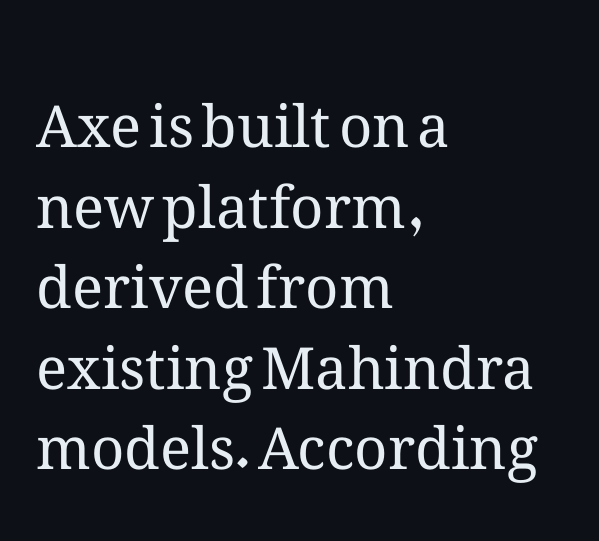
Alignment: flush left. Letters rest on an invisible, unmarked baseline. The passage shown is typed in a proportional face where columns would drift. This is not heavy type; no bold has been used. The specimen reads as upright at a glance. How would I describe the line gaps? Plain and ordinary.
